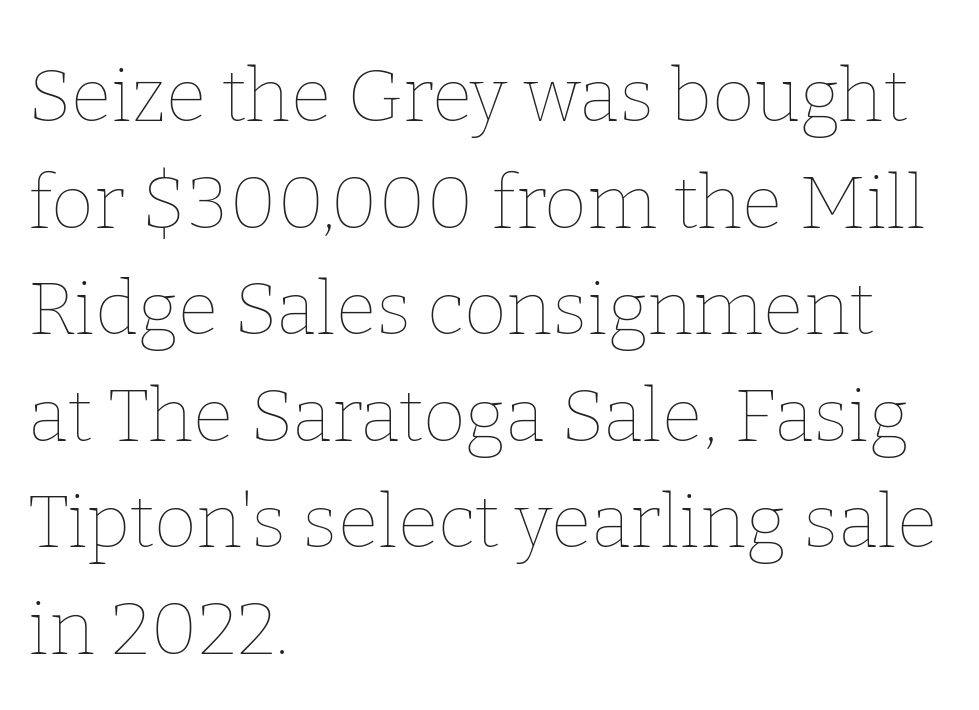
Has an underline been added? It has not. Leftover space on each line is placed entirely after the last word. No chunkiness to these letters — they're not bold. Each new line begins a customary step beneath the previous one. These lines are rendered in a variable-pitch font.
